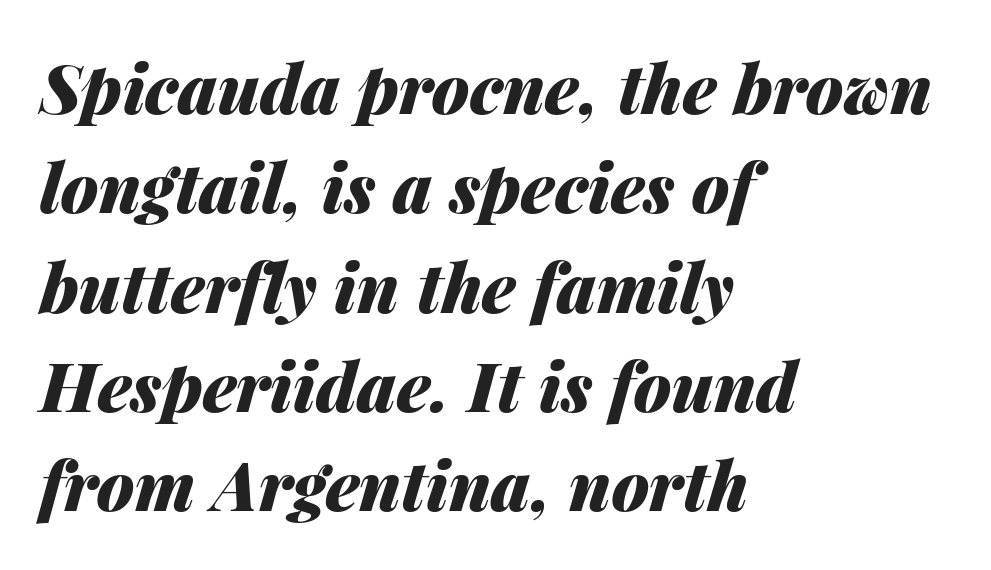
Letters rest on an invisible, unmarked baseline. The letters advance in unequal steps, a hallmark of proportional type. This sample is left-justified, so line endings fall wherever the words run out. This sample uses plain, unmodified letter spacing.
